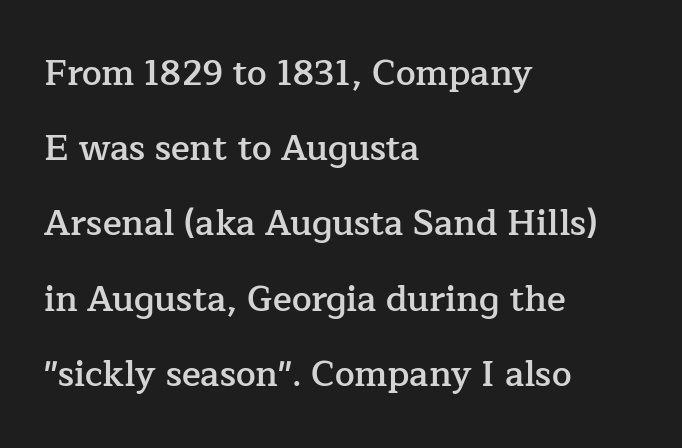
The rendering uses natural spacing where letterforms have individual widths. Type style note: has serifs. Rows of type keep a wide berth in the vertical direction. If you drew a line through each stem, it would be perfectly vertical. The zone under the glyphs is completely vacant. Compared with typical body copy, the letter spacing here is the same.
